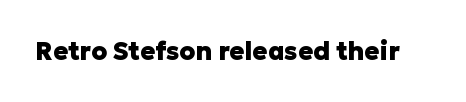
The image shows 25 px bold type, upright; set normal letter spacing, not underlined.
